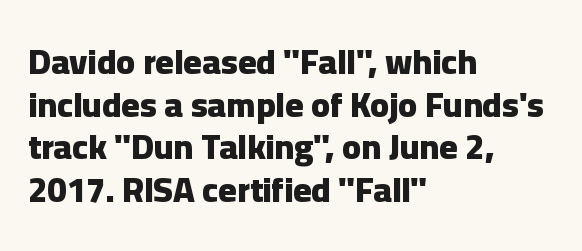
The image shows 35 px heavy sans-serif type, upright; set left-aligned, line spacing 1.22x, normal letter spacing, not underlined; low stroke contrast and a medium x-height.
